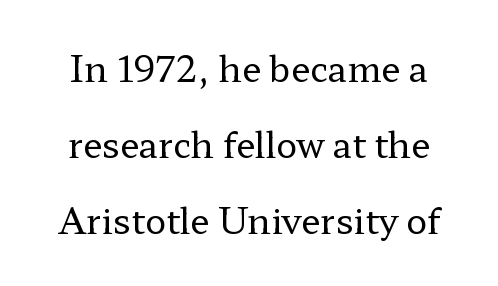
The image shows 35 px regular-weight, wide serif type, upright; set loose line spacing (2.17x), normal letter spacing, not underlined; low stroke contrast and a medium x-height.
